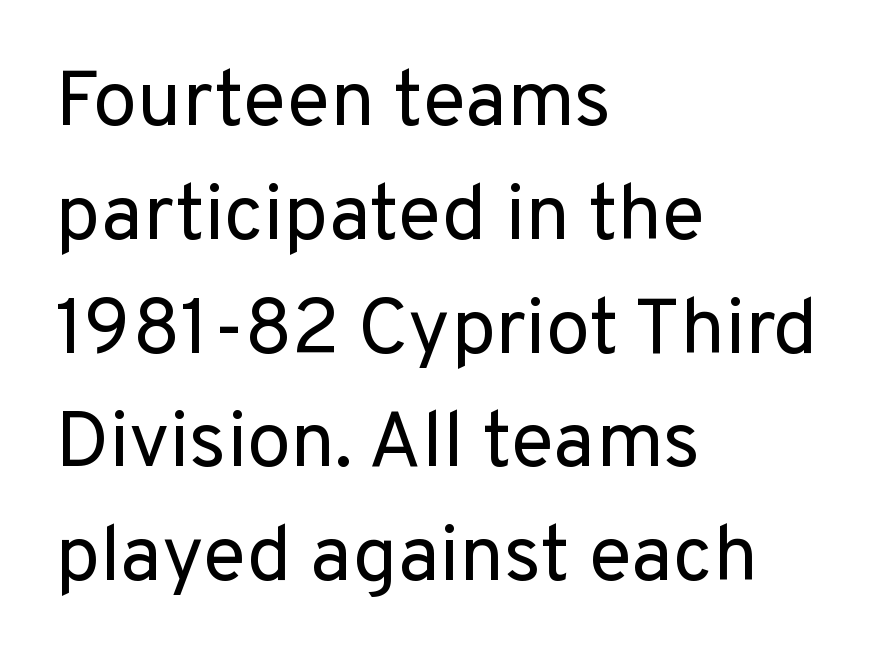
Here the glyphs are tracked normally, forming tight word shapes. Letters rest on an invisible, unmarked baseline. How would I describe the line gaps? Plain and ordinary. Designer's note — italics off, roman on. The setting favours the left margin, as ordinary paragraphs usually do. The text was rendered using a sans face with plain stroke endings.
